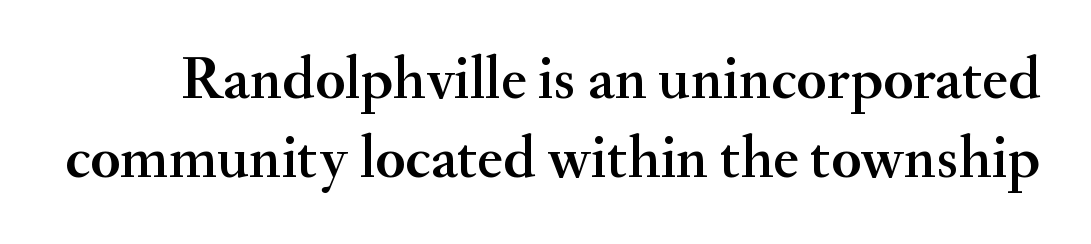
Q: Is the text italic (slanted)? A: No, it is upright.
Q: Is the typeface a serif or a sans-serif typeface? A: Serif.
Q: Is the text underlined? A: No.
Q: Is the spacing between letters normal or unusually wide? A: Normal.
Q: Is the spacing between lines tight, normal or loose? A: Normal.
Q: Width (condensed, normal, or wide)? A: Normal.
Q: Stroke contrast? A: Medium.
Q: x-height? A: Small.
Q: Monospaced? A: No.
